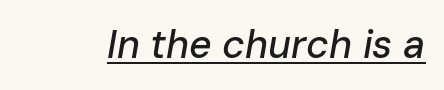
{"italic": "yes", "lean": "right", "slant_degrees": 10, "width": "normal", "stroke_contrast": "low", "x_height": "medium", "monospaced": "no", "underline": "yes", "letter_spacing": "normal", "letter_spacing_em": 0.0, "glyph_px": 39}
